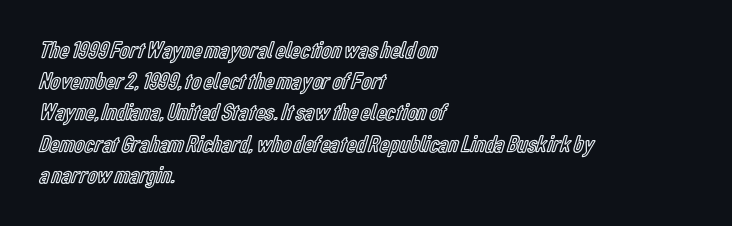
{"underline": "no", "align": "left", "line_spacing": "normal", "line_spacing_ratio": 1.3, "letter_spacing": "normal", "letter_spacing_em": 0.0, "glyph_px": 24}
